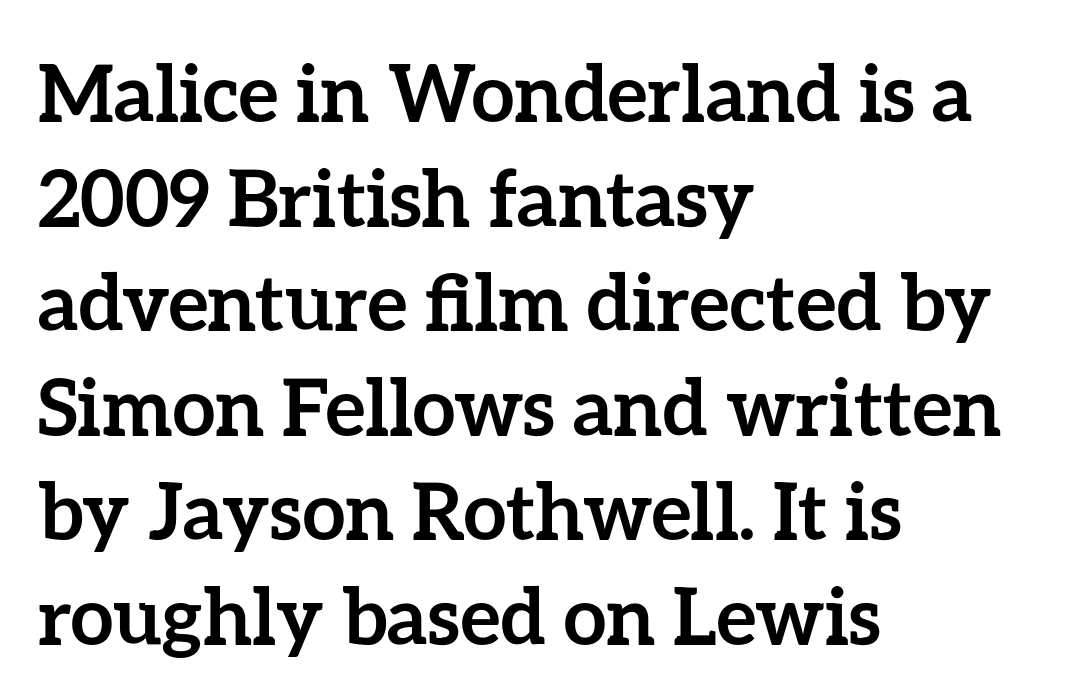
Nope, not italic — everything's standing straight. You could not count columns in this text — the font is proportionally spaced. Nobody drew a line under any word here. A typesetter would call this zero additional tracking. All the whitespace from short lines collects on the right. The space between consecutive lines is moderate.
